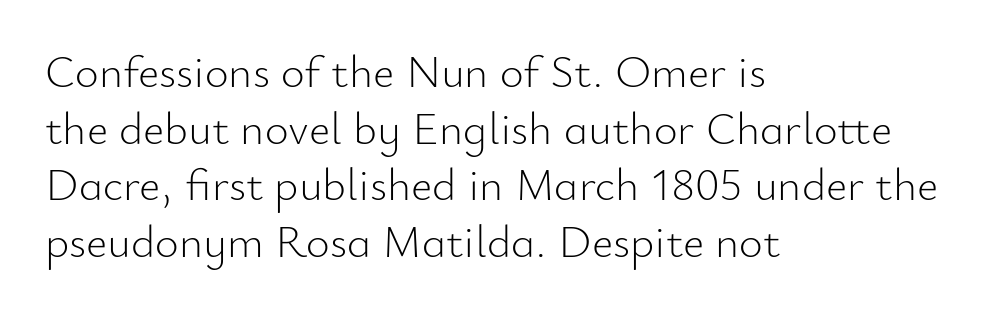
{"serif": "no", "italic": "no", "bold": "no", "weight": "light", "width": "normal", "stroke_contrast": "low", "x_height": "small", "monospaced": "no", "underline": "no", "align": "left", "line_spacing_ratio": 1.23, "letter_spacing": "normal", "letter_spacing_em": 0.0, "glyph_px": 46}
